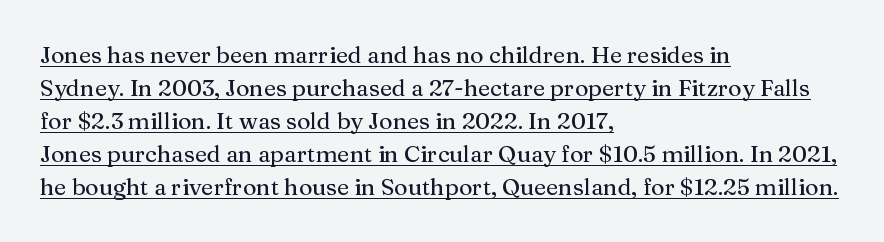
The image shows 23 px text type, upright; set left-aligned, normal line spacing (1.44x), normal letter spacing, underlined.
